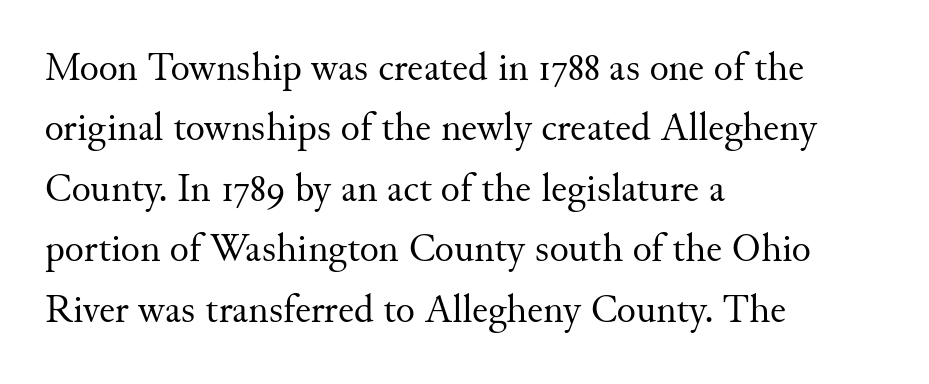
{"serif": "yes", "italic": "no", "bold": "no", "weight": "regular", "width": "normal", "stroke_contrast": "medium", "x_height": "small", "monospaced": "no", "underline": "no", "align": "left", "line_spacing": "normal", "line_spacing_ratio": 1.51, "letter_spacing": "normal", "letter_spacing_em": 0.0, "glyph_px": 40}
